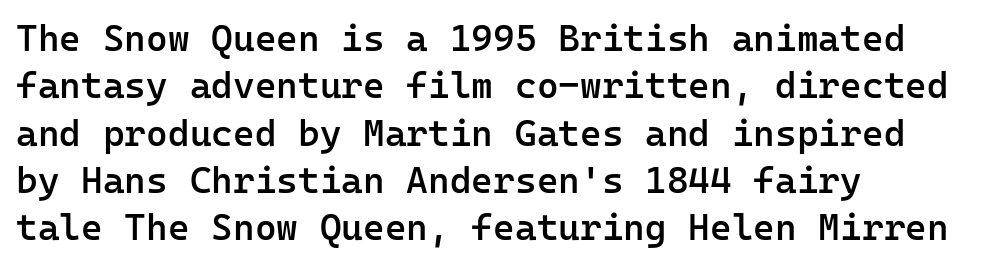
The image shows 37 px semibold sans-serif type, upright, monospaced; set left-aligned, normal line spacing (1.28x), normal letter spacing, not underlined; low stroke contrast and a medium x-height.
